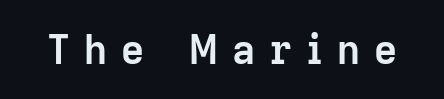
Q: Is the text bold? A: Yes.
Q: Is the text italic (slanted)? A: No, it is upright.
Q: Is the typeface a serif or a sans-serif typeface? A: Sans-serif.
Q: Is the text underlined? A: No.
Q: Is the spacing between letters normal or unusually wide? A: Unusually wide.
Q: Width (condensed, normal, or wide)? A: Normal.
Q: Stroke contrast? A: Low.
Q: x-height? A: Medium.
Q: Monospaced? A: No.
